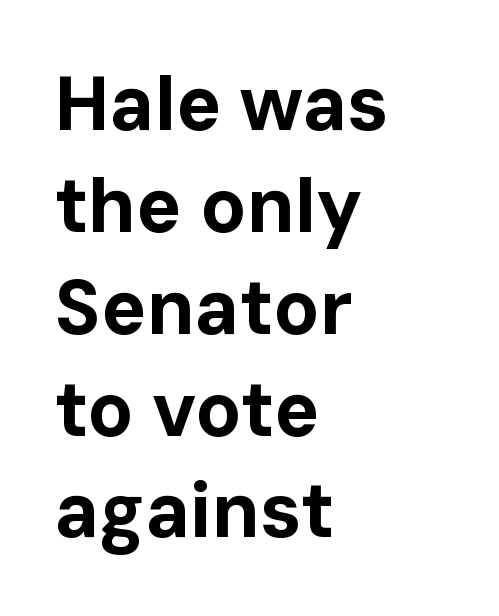
Q: Is the text bold? A: Yes.
Q: Is the text italic (slanted)? A: No, it is upright.
Q: Is the typeface a serif or a sans-serif typeface? A: Sans-serif.
Q: Is the text underlined? A: No.
Q: How is the paragraph aligned? A: Left-aligned.
Q: Is the spacing between letters normal or unusually wide? A: Normal.
Q: Is the spacing between lines tight, normal or loose? A: Normal.
Q: Width (condensed, normal, or wide)? A: Normal.
Q: Stroke contrast? A: Low.
Q: x-height? A: Medium.
Q: Monospaced? A: No.
